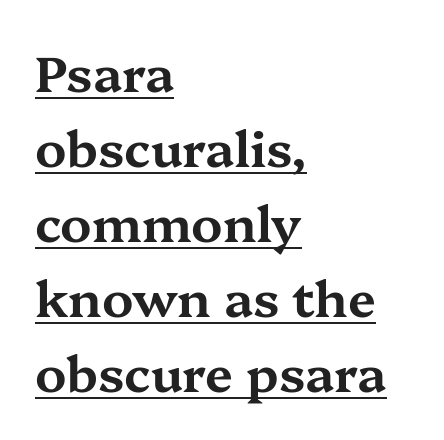
{"serif": "yes", "italic": "no", "width": "wide", "stroke_contrast": "medium", "x_height": "medium", "monospaced": "no", "underline": "yes", "align": "left", "line_spacing": "normal", "line_spacing_ratio": 1.5, "letter_spacing": "normal", "letter_spacing_em": 0.0, "glyph_px": 50}
